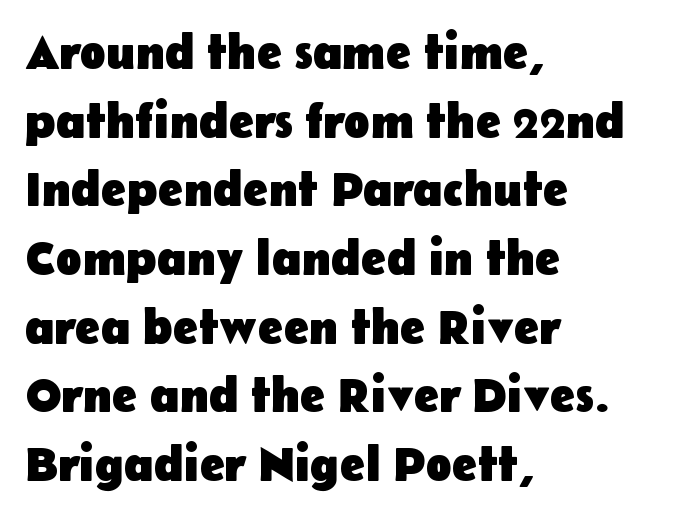
This rendering leaves character spacing at its baseline value. Visually the block forms a straight wall on the left and a jagged coastline on the right. The face used here is a sans, in the tradition of grotesques and geometrics. Set as a true bold cut, around the 700 mark. You can tell it's not italic because the verticals are truly vertical. The rendering uses natural spacing where letterforms have individual widths.
